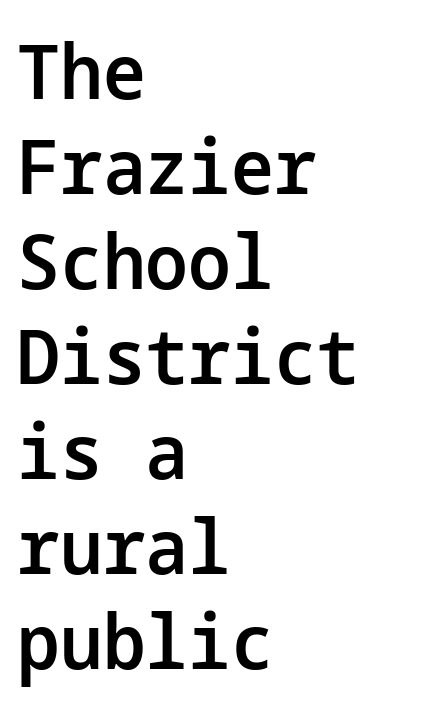
{"serif": "no", "italic": "no", "bold": "semi", "weight": "semibold", "width": "normal", "stroke_contrast": "low", "x_height": "medium", "underline": "no", "align": "left", "line_spacing": "normal", "line_spacing_ratio": 1.25, "letter_spacing": "normal", "letter_spacing_em": 0.0, "glyph_px": 76}
